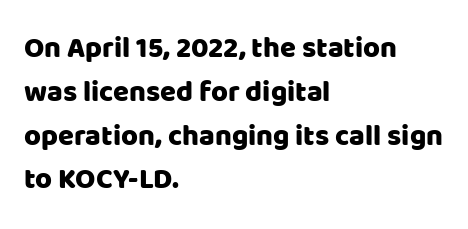
Looks like regular typesetting: each glyph gets only the width it needs. Regarding leading, the lines here are spaced in the standard way. Notice how the passage keeps a crisp vertical edge on the left only. Each row of text sits above clean, open space. The rendering keeps characters at their native spacing. Does the lettering tilt? It doesn't — this is upright.
